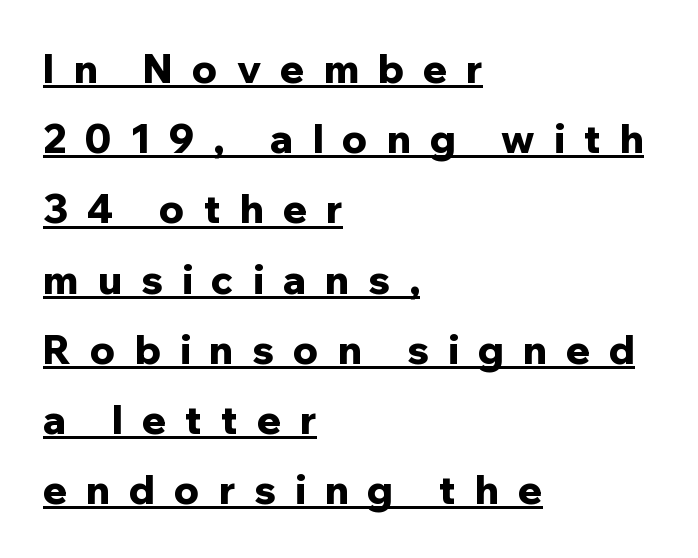
{"serif": "no", "italic": "no", "bold": "yes", "weight": "bold", "width": "normal", "stroke_contrast": "low", "x_height": "medium", "monospaced": "no", "underline": "yes", "align": "left", "line_spacing_ratio": 1.8, "letter_spacing": "wide", "letter_spacing_em": 0.49, "glyph_px": 39}
